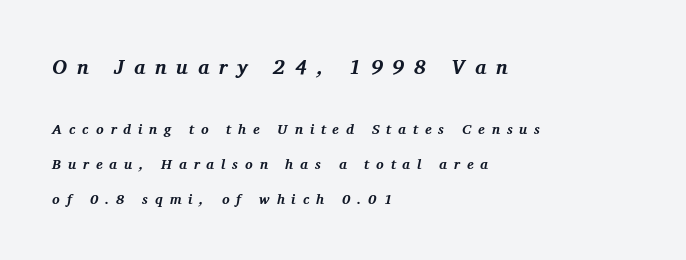
Q: Is the text bold? A: Yes.
Q: Is the text italic (slanted)? A: Yes, it leans right by about 11 degrees.
Q: Is the text underlined? A: No.
Q: How is the paragraph aligned? A: Left-aligned.
Q: Is the spacing between letters normal or unusually wide? A: Unusually wide.
Q: Is the spacing between lines tight, normal or loose? A: Loose.
Q: Which block of text is set in a larger size, the first (top) or the second (bottom)? A: The first (top) one.
